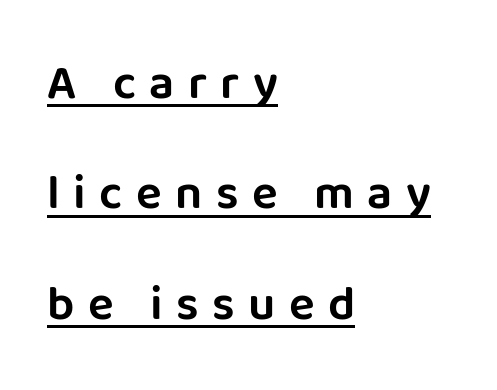
{"serif": "no", "italic": "no", "width": "normal", "stroke_contrast": "low", "x_height": "large", "monospaced": "no", "underline": "yes", "align": "left", "line_spacing": "loose", "line_spacing_ratio": 2.3, "letter_spacing": "wide", "letter_spacing_em": 0.28, "glyph_px": 48}
